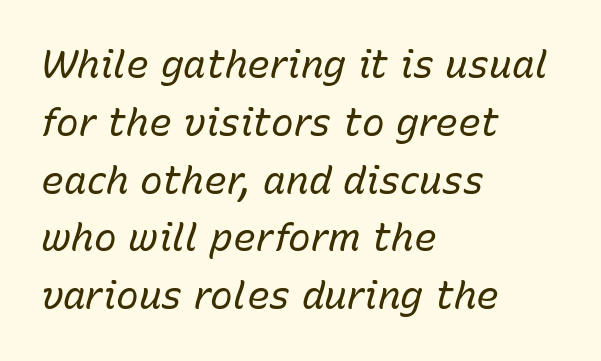
{"italic": "yes", "lean": "right", "slant_degrees": 15, "bold": "no", "weight": "regular", "width": "normal", "stroke_contrast": "low", "x_height": "medium", "monospaced": "no", "underline": "no", "align": "left", "line_spacing": "normal", "line_spacing_ratio": 1.52, "letter_spacing": "normal", "letter_spacing_em": 0.0, "glyph_px": 38}
